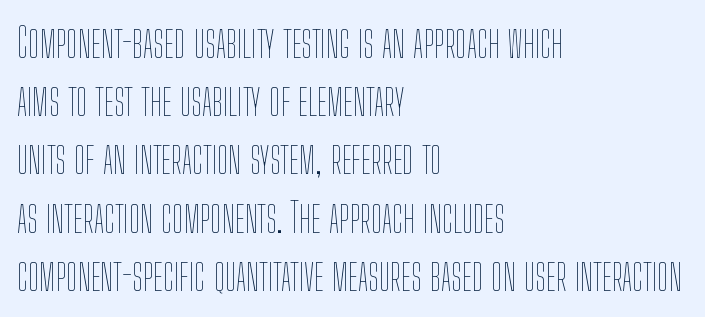
Q: Is the text bold? A: No.
Q: Is the text italic (slanted)? A: No, it is upright.
Q: Is the text underlined? A: No.
Q: How is the paragraph aligned? A: Left-aligned.
Q: Is the spacing between letters normal or unusually wide? A: Normal.
Q: Is the spacing between lines tight, normal or loose? A: Normal.
Q: Width (condensed, normal, or wide)? A: Condensed.
Q: Stroke contrast? A: Low.
Q: x-height? A: Medium.
Q: Monospaced? A: No.
